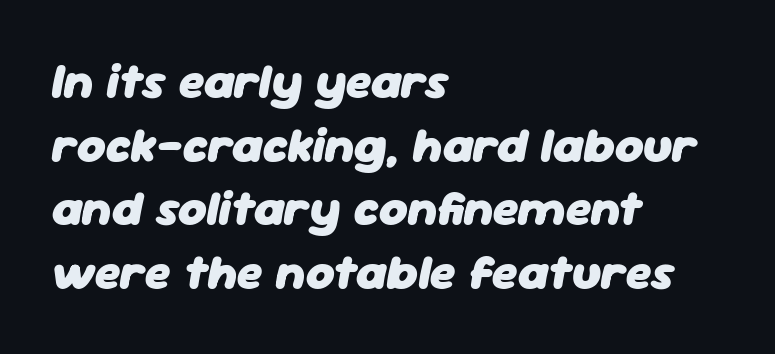
Q: Is the text bold? A: Yes.
Q: Is the text italic (slanted)? A: Yes, it leans right by about 11 degrees.
Q: Is the text underlined? A: No.
Q: How is the paragraph aligned? A: Left-aligned.
Q: Is the spacing between letters normal or unusually wide? A: Normal.
Q: Is the spacing between lines tight, normal or loose? A: Normal.
Q: Width (condensed, normal, or wide)? A: Normal.
Q: Stroke contrast? A: Low.
Q: x-height? A: Medium.
Q: Monospaced? A: No.
